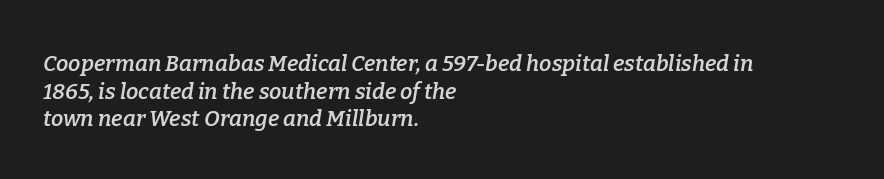
Q: Is the text bold? A: Semi-bold.
Q: Is the text italic (slanted)? A: Yes, it leans right by about 9 degrees.
Q: Is the text underlined? A: No.
Q: How is the paragraph aligned? A: Left-aligned.
Q: Is the spacing between letters normal or unusually wide? A: Normal.
Q: Is the spacing between lines tight, normal or loose? A: Normal.
